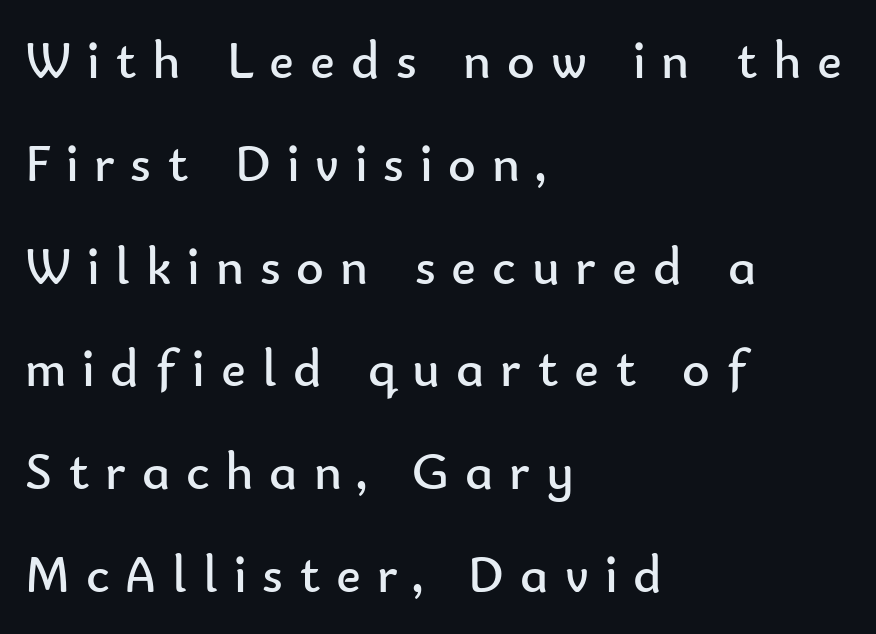
Q: Is the text bold? A: No.
Q: Is the text italic (slanted)? A: No, it is upright.
Q: Is the typeface a serif or a sans-serif typeface? A: Sans-serif.
Q: Is the text underlined? A: No.
Q: How is the paragraph aligned? A: Left-aligned.
Q: Is the spacing between letters normal or unusually wide? A: Unusually wide.
Q: Is the spacing between lines tight, normal or loose? A: Loose.
Q: Width (condensed, normal, or wide)? A: Normal.
Q: Stroke contrast? A: Low.
Q: x-height? A: Small.
Q: Monospaced? A: No.
